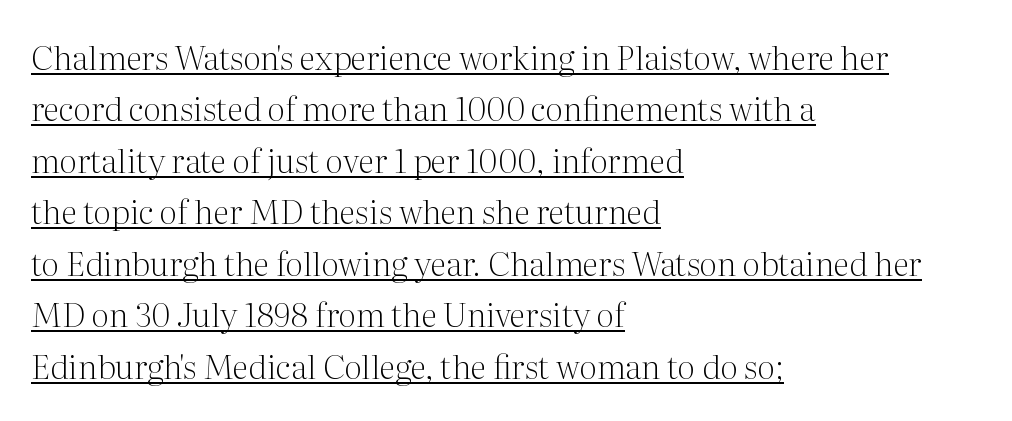
Descenders here cross a horizontal rule under the line. Note the varied advance widths — an 'i' is clearly narrower than an 'm'. Nothing unusual about the tracking: characters are spaced as the font intends. The cut favours lightness, reaching ordinary text weight at its darkest. Posture: upright roman.
